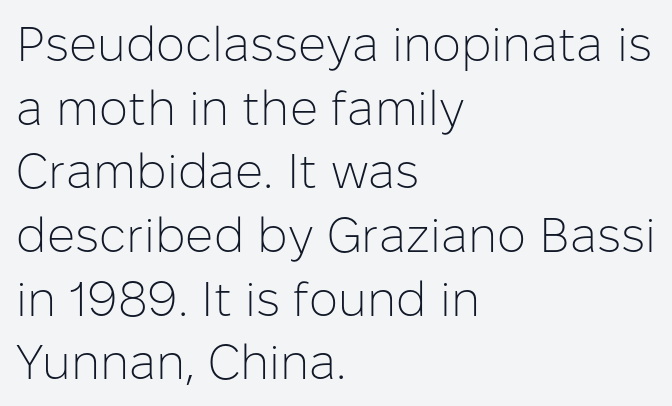
{"serif": "no", "italic": "no", "bold": "no", "weight": "light", "width": "normal", "stroke_contrast": "low", "x_height": "medium", "monospaced": "no", "underline": "no", "align": "left", "line_spacing": "normal", "line_spacing_ratio": 1.3, "letter_spacing": "normal", "letter_spacing_em": 0.0, "glyph_px": 49}
